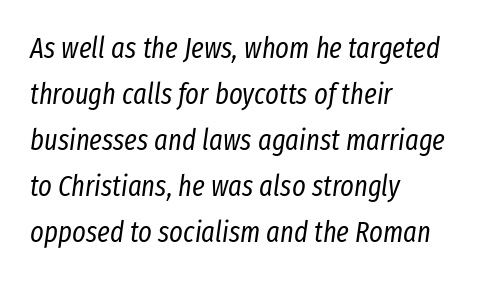
{"italic": "yes", "lean": "right", "slant_degrees": 8, "bold": "no", "weight": "regular", "width": "condensed", "stroke_contrast": "low", "x_height": "medium", "monospaced": "no", "underline": "no", "align": "left", "line_spacing": "normal", "line_spacing_ratio": 1.59, "letter_spacing": "normal", "letter_spacing_em": 0.0, "glyph_px": 29}
